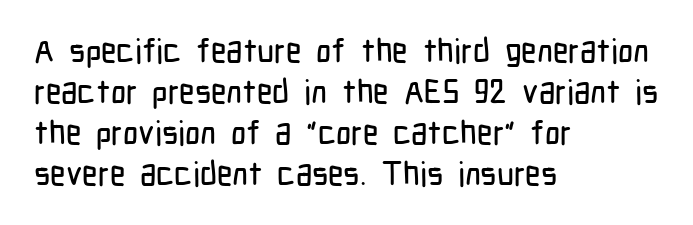
Observe the absence of serifs on each vertical stroke in this sample. Do the characters align in a grid? No, the font is proportional. A roman cut, with each character standing at attention. Honestly, there is no underline to notice here at all.
